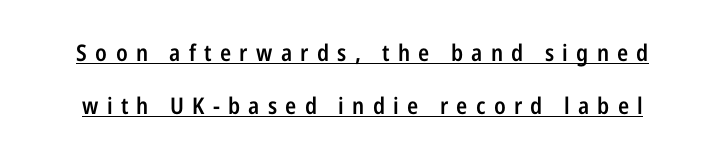
Q: Is the text bold? A: Semi-bold.
Q: Is the text italic (slanted)? A: No, it is upright.
Q: Is the text underlined? A: Yes.
Q: Is the spacing between letters normal or unusually wide? A: Unusually wide.
Q: Is the spacing between lines tight, normal or loose? A: Loose.
